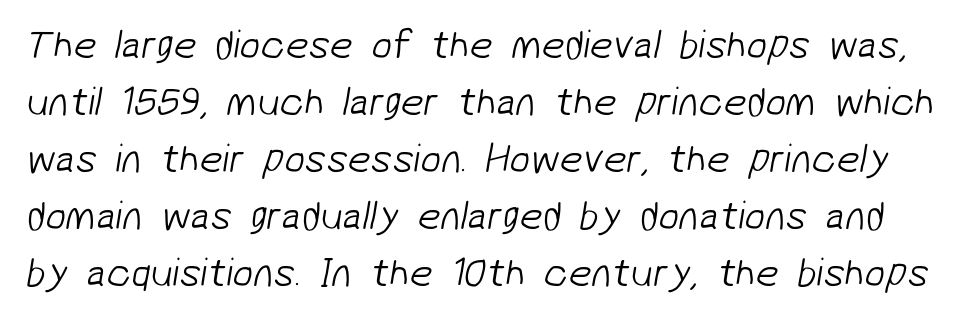
The image shows 41 px light sans-serif type; set normal line spacing (1.39x), normal letter spacing, not underlined; low stroke contrast and a medium x-height.
